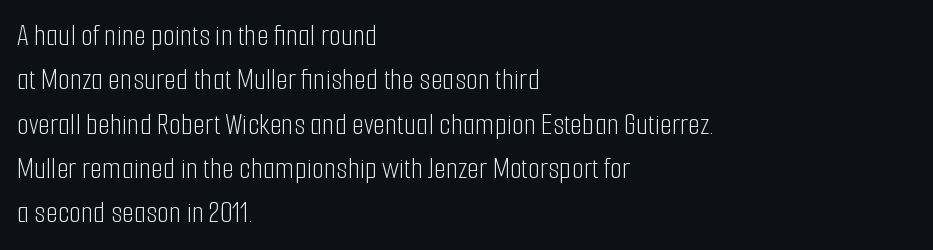
Q: Is the text bold? A: No.
Q: Is the text italic (slanted)? A: No, it is upright.
Q: Is the typeface a serif or a sans-serif typeface? A: Sans-serif.
Q: Is the text underlined? A: No.
Q: How is the paragraph aligned? A: Left-aligned.
Q: Is the spacing between letters normal or unusually wide? A: Normal.
Q: Is the spacing between lines tight, normal or loose? A: Normal.
Q: Width (condensed, normal, or wide)? A: Condensed.
Q: Stroke contrast? A: Low.
Q: x-height? A: Medium.
Q: Monospaced? A: No.
